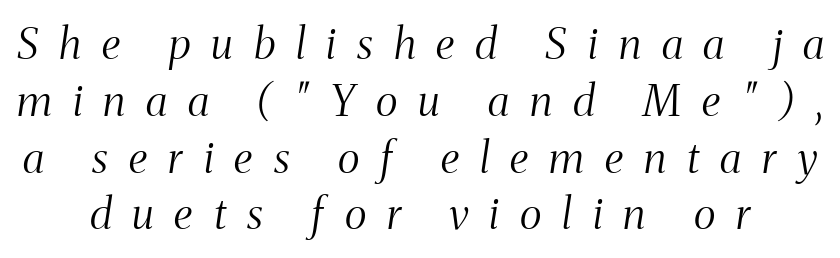
Q: Is the text bold? A: No.
Q: Is the text italic (slanted)? A: Yes, it leans right by about 8 degrees.
Q: Is the typeface a serif or a sans-serif typeface? A: Serif.
Q: Is the text underlined? A: No.
Q: Is the spacing between letters normal or unusually wide? A: Unusually wide.
Q: Is the spacing between lines tight, normal or loose? A: Normal.
Q: Width (condensed, normal, or wide)? A: Condensed.
Q: Stroke contrast? A: Medium.
Q: x-height? A: Medium.
Q: Monospaced? A: No.
